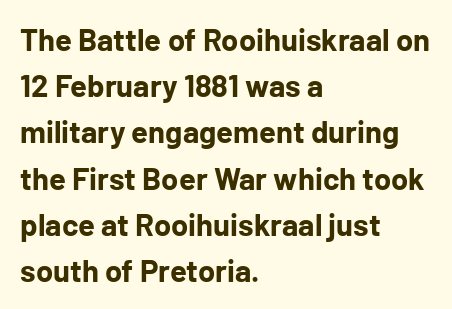
Q: Is the text bold? A: Yes.
Q: Is the text italic (slanted)? A: No, it is upright.
Q: Is the typeface a serif or a sans-serif typeface? A: Sans-serif.
Q: Is the text underlined? A: No.
Q: How is the paragraph aligned? A: Left-aligned.
Q: Is the spacing between letters normal or unusually wide? A: Normal.
Q: Is the spacing between lines tight, normal or loose? A: Normal.
Q: Width (condensed, normal, or wide)? A: Normal.
Q: Stroke contrast? A: Low.
Q: x-height? A: Medium.
Q: Monospaced? A: No.
